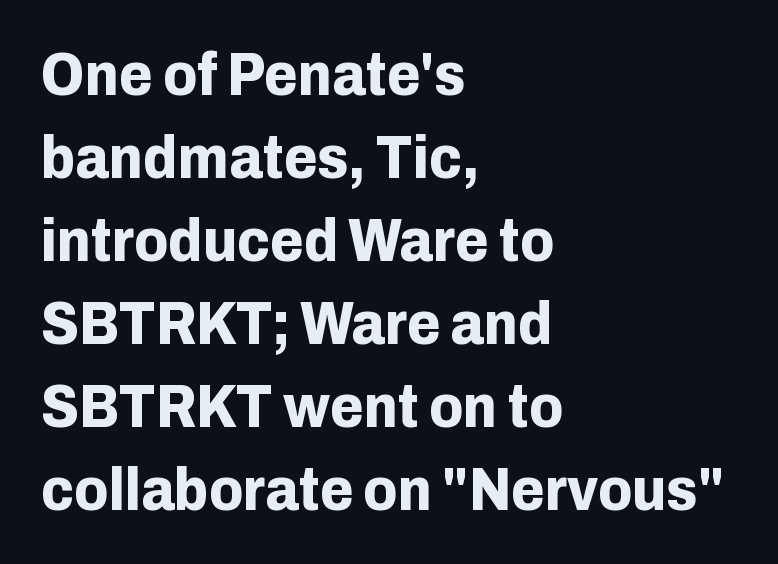
A clean baseline with only descenders dipping below it. This block has exactly the height ordinary leading produces. Designer's note — italics off, roman on. Each letter's strokes conclude bluntly, with no projecting serifs. This sample uses plain, unmodified letter spacing.
